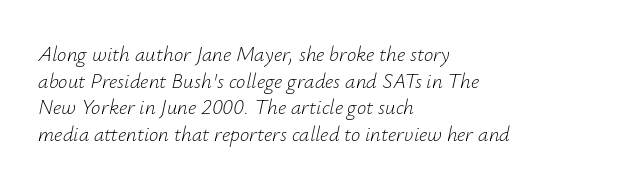
{"italic": "yes", "lean": "right", "slant_degrees": 12, "bold": "no", "underline": "no", "align": "left", "line_spacing": "normal", "line_spacing_ratio": 1.27, "letter_spacing": "normal", "letter_spacing_em": 0.0, "glyph_px": 21}
